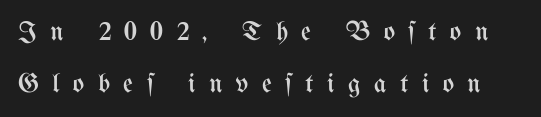
Q: Is the text bold? A: No.
Q: Is the text italic (slanted)? A: No, it is upright.
Q: Is the text underlined? A: No.
Q: Is the spacing between letters normal or unusually wide? A: Unusually wide.
Q: Is the spacing between lines tight, normal or loose? A: Loose.
